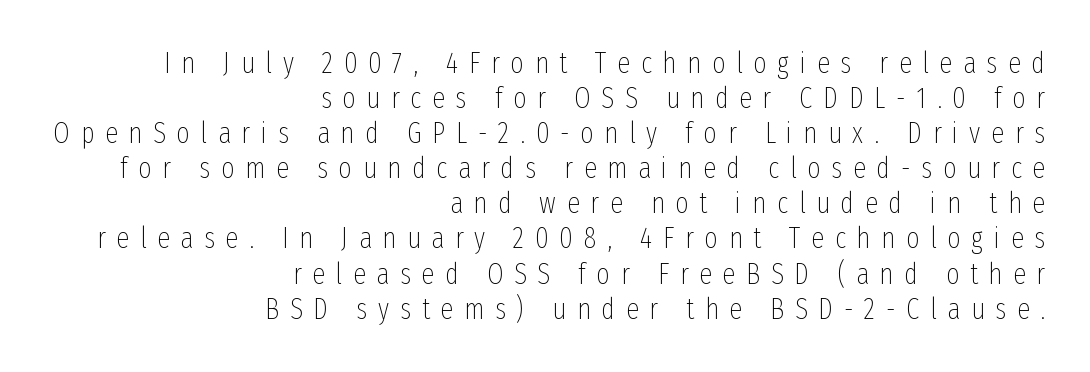
{"serif": "no", "italic": "no", "bold": "no", "weight": "thin", "width": "condensed", "stroke_contrast": "low", "x_height": "medium", "monospaced": "no", "underline": "no", "align": "right", "line_spacing_ratio": 1.21, "letter_spacing": "wide", "letter_spacing_em": 0.37, "glyph_px": 29}
